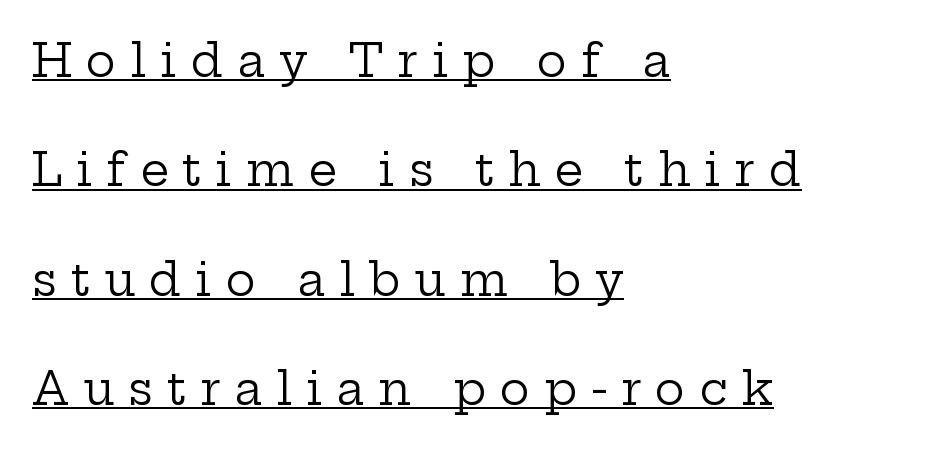
Underline: present. Does the type have serifs? Yes, each stem ends in a small foot. This block would shrink considerably if given ordinary leading; it's expanded now. Typeset ragged right — the left edge is the straight one. Short note: letters widely spaced. Stems here are at most as thick as an everyday book face.
